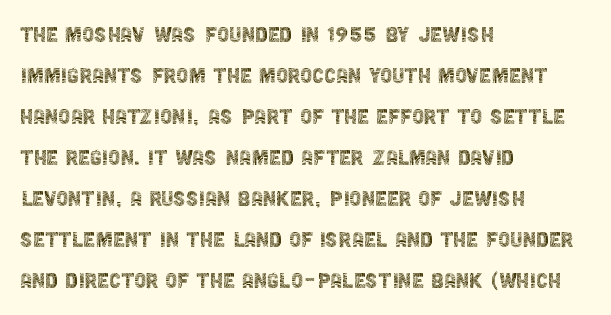
Q: Is the text bold? A: No.
Q: Is the text italic (slanted)? A: No, it is upright.
Q: Is the text underlined? A: No.
Q: How is the paragraph aligned? A: Left-aligned.
Q: Is the spacing between letters normal or unusually wide? A: Normal.
Q: Is the spacing between lines tight, normal or loose? A: Normal.
